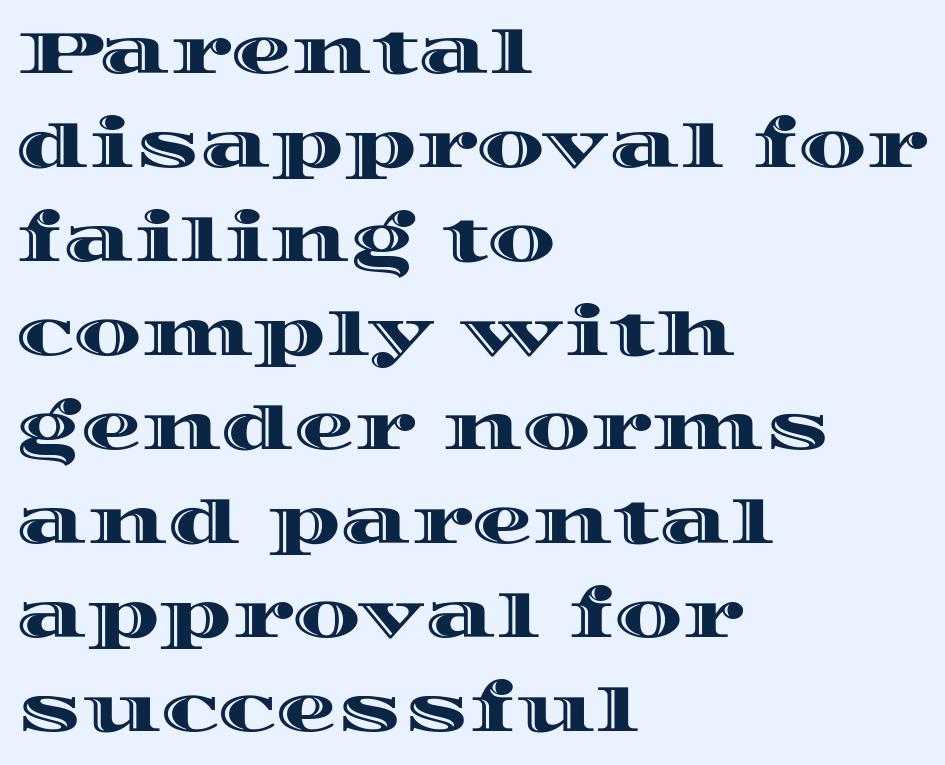
It's the straight-up-and-down kind of type. Summary of vertical rhythm: regular, with standard interline spacing. Observe the ordinary spacing: letters are neighbours, not strangers. Varying glyph widths throughout — classic text-font behaviour.
